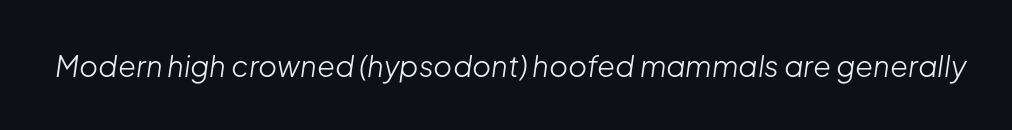
Bare-footed words on every line. Counters stay open thanks to moderate or lighter strokes. Designer's note — italics engaged. A typesetter would call this zero additional tracking.
